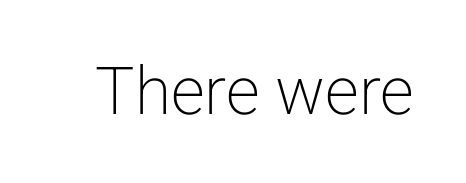
Q: Is the text bold? A: No.
Q: Is the text italic (slanted)? A: No, it is upright.
Q: Is the typeface a serif or a sans-serif typeface? A: Sans-serif.
Q: Is the text underlined? A: No.
Q: Is the spacing between letters normal or unusually wide? A: Normal.
Q: Width (condensed, normal, or wide)? A: Normal.
Q: Stroke contrast? A: Low.
Q: x-height? A: Medium.
Q: Monospaced? A: No.
